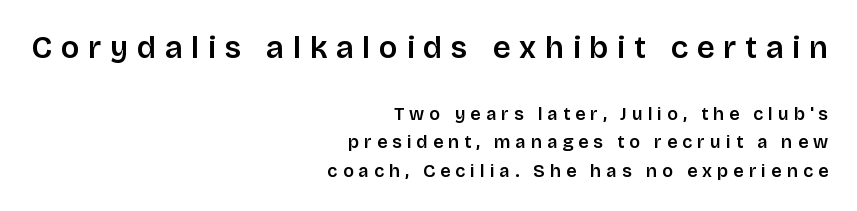
{"serif": "no", "italic": "no", "width": "normal", "stroke_contrast": "low", "x_height": "large", "monospaced": "no", "underline": "no", "align": "right", "line_spacing": "normal", "line_spacing_ratio": 1.58, "letter_spacing": "wide", "letter_spacing_em": 0.28, "larger_block": "first", "size_ratio": 1.72, "glyph_px": 31}
